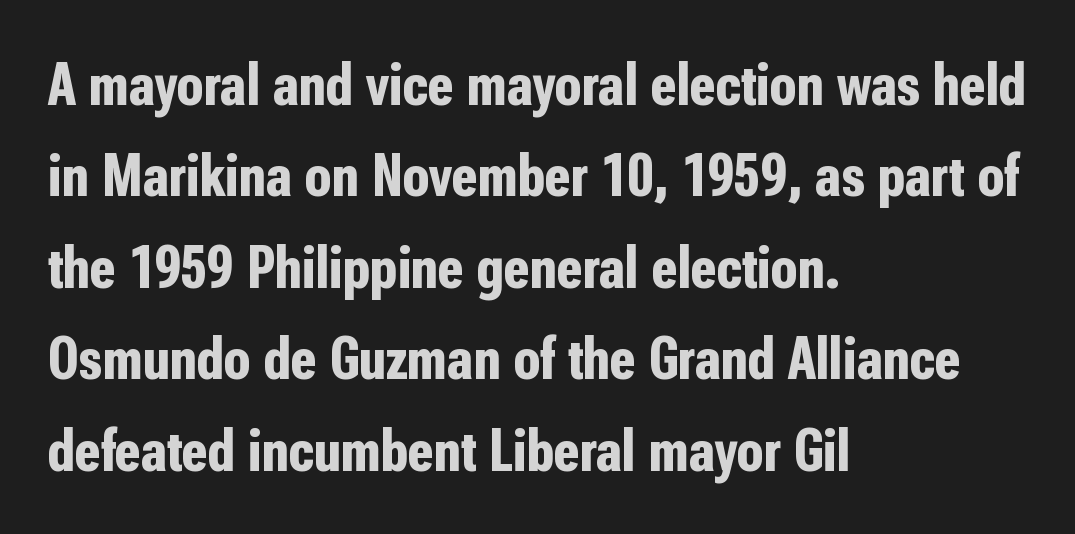
Q: Is the text bold? A: Yes.
Q: Is the text italic (slanted)? A: No, it is upright.
Q: Is the typeface a serif or a sans-serif typeface? A: Sans-serif.
Q: Is the text underlined? A: No.
Q: How is the paragraph aligned? A: Left-aligned.
Q: Is the spacing between letters normal or unusually wide? A: Normal.
Q: Is the spacing between lines tight, normal or loose? A: Normal.
Q: Width (condensed, normal, or wide)? A: Condensed.
Q: Stroke contrast? A: Low.
Q: x-height? A: Medium.
Q: Monospaced? A: No.
